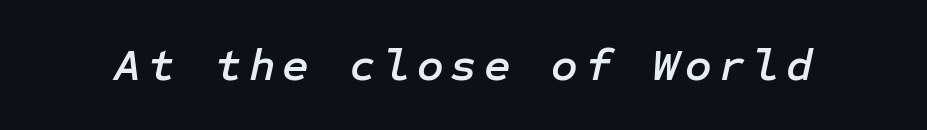
{"italic": "yes", "lean": "right", "slant_degrees": 12, "width": "normal", "stroke_contrast": "low", "x_height": "medium", "underline": "no", "glyph_px": 46}
